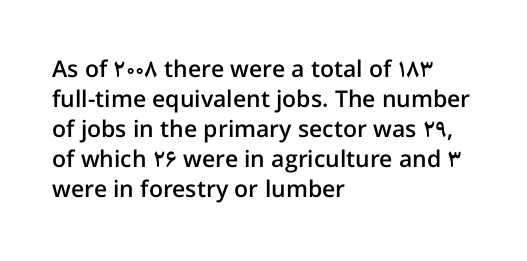
Letter spacing: default. Unlike italic type, these characters show no tilt at all. Look at the stroke-to-counter ratio: somewhat heavy, a semibold. Layout note: lines flush left.
